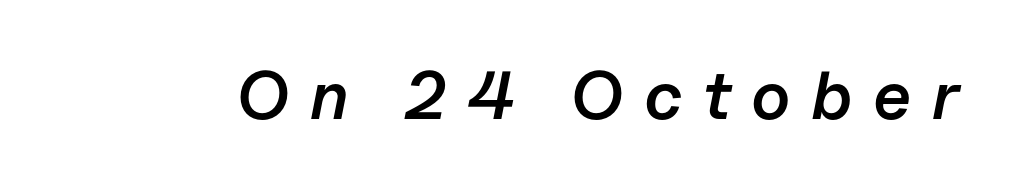
The image shows 68 px semibold type, italic (leaning right); set unusually wide letter spacing (+0.3 em), not underlined; low stroke contrast and a medium x-height.
